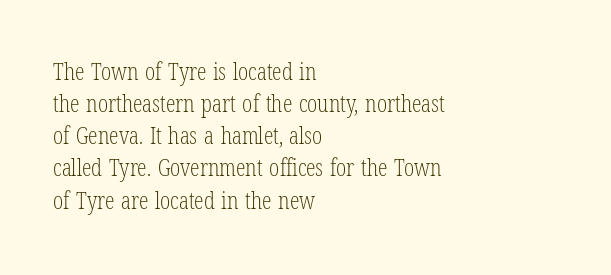
{"italic": "no", "bold": "no", "underline": "no", "align": "left", "line_spacing": "normal", "line_spacing_ratio": 1.34, "letter_spacing": "normal", "letter_spacing_em": 0.0, "glyph_px": 24}
